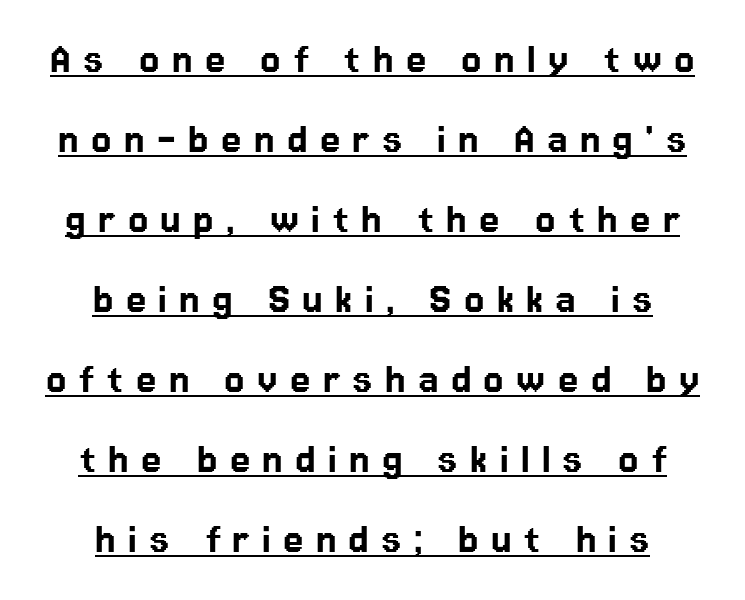
{"serif": "no", "italic": "no", "width": "normal", "stroke_contrast": "low", "x_height": "medium", "monospaced": "no", "underline": "yes", "align": "center", "line_spacing_ratio": 1.74, "letter_spacing": "wide", "letter_spacing_em": 0.27, "glyph_px": 46}
